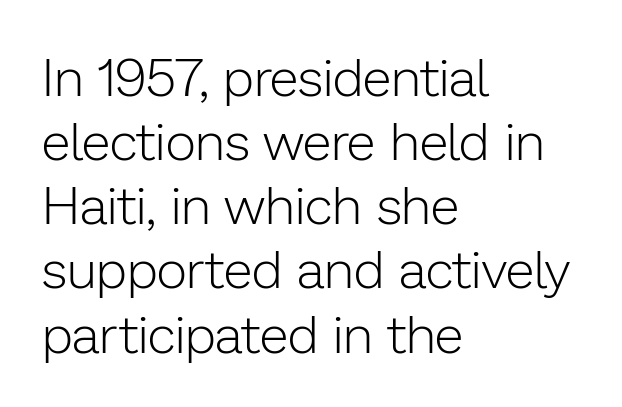
{"serif": "no", "italic": "no", "bold": "no", "weight": "light", "width": "normal", "stroke_contrast": "low", "x_height": "medium", "monospaced": "no", "underline": "no", "align": "left", "line_spacing_ratio": 1.21, "letter_spacing": "normal", "letter_spacing_em": 0.0, "glyph_px": 53}
